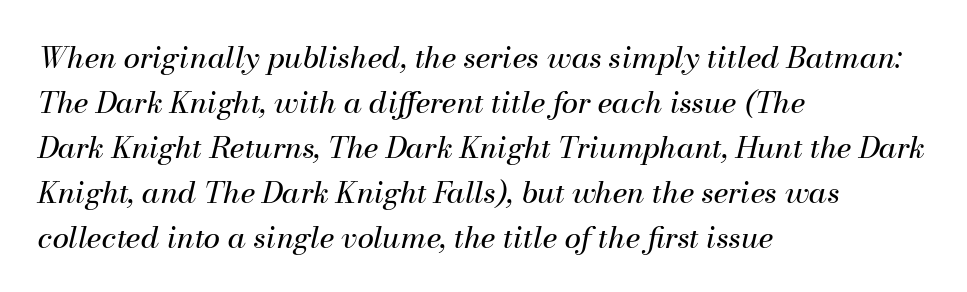
The image shows 30 px regular-weight type, italic (leaning right); set left-aligned, normal line spacing (1.5x), normal letter spacing, not underlined; medium stroke contrast and a small x-height.
